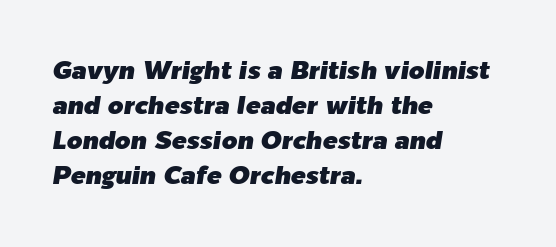
{"italic": "yes", "lean": "right", "slant_degrees": 9, "underline": "no", "align": "left", "line_spacing": "normal", "line_spacing_ratio": 1.4, "letter_spacing": "normal", "letter_spacing_em": 0.0, "glyph_px": 25}
